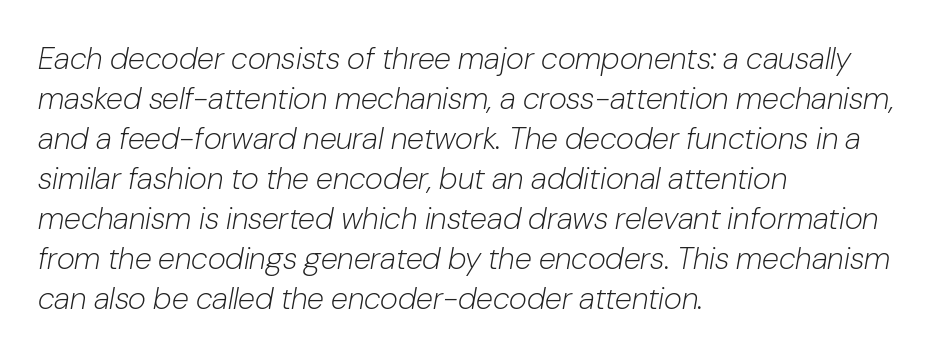
{"italic": "yes", "lean": "right", "slant_degrees": 10, "bold": "no", "weight": "light", "width": "normal", "stroke_contrast": "low", "x_height": "medium", "monospaced": "no", "underline": "no", "align": "left", "line_spacing": "normal", "line_spacing_ratio": 1.29, "letter_spacing": "normal", "letter_spacing_em": 0.0, "glyph_px": 31}
